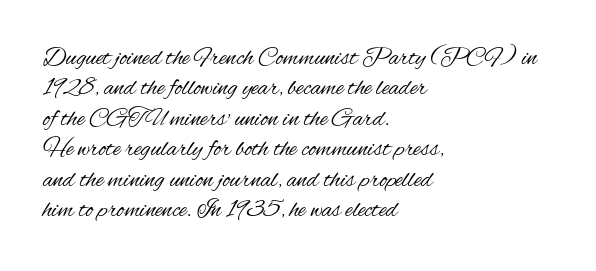
{"bold": "no", "underline": "no", "align": "left", "line_spacing_ratio": 1.22, "letter_spacing": "normal", "letter_spacing_em": 0.0, "glyph_px": 25}
